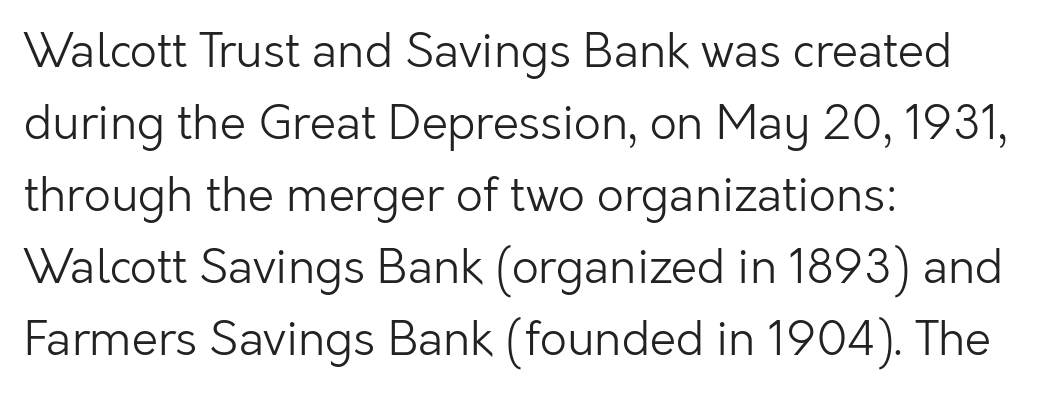
The image shows 47 px light sans-serif type, upright; set left-aligned, normal line spacing (1.53x), normal letter spacing, not underlined; low stroke contrast and a medium x-height.
